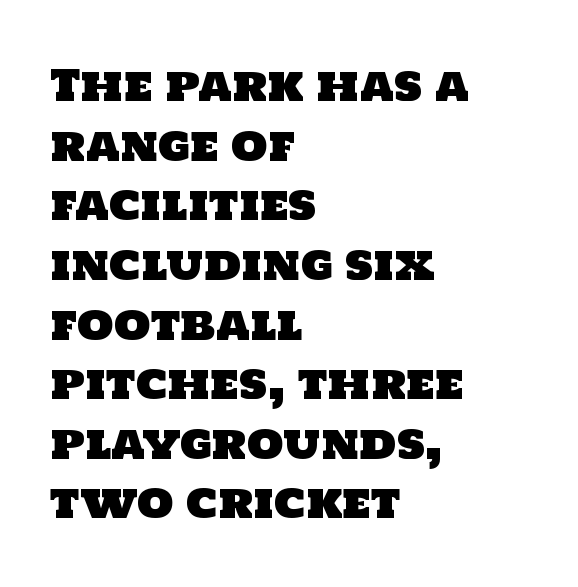
The image shows 42 px sans-serif type; set left-aligned, normal line spacing (1.42x), normal letter spacing, not underlined; low stroke contrast and a large x-height.
